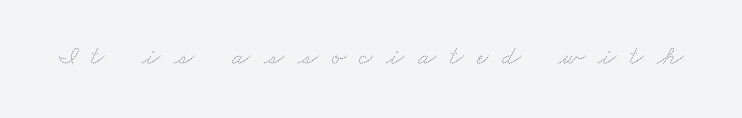
Q: Is the text bold? A: No.
Q: Is the text underlined? A: No.
Q: Is the spacing between letters normal or unusually wide? A: Unusually wide.
